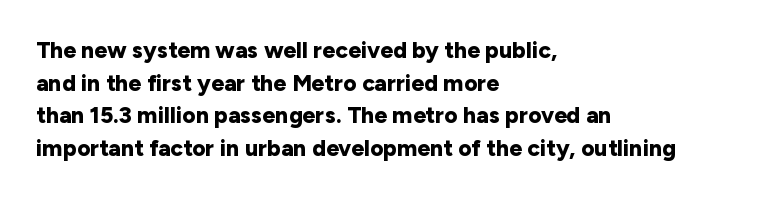
The image shows 23 px bold type, upright; set left-aligned, normal line spacing (1.42x), normal letter spacing, not underlined.
